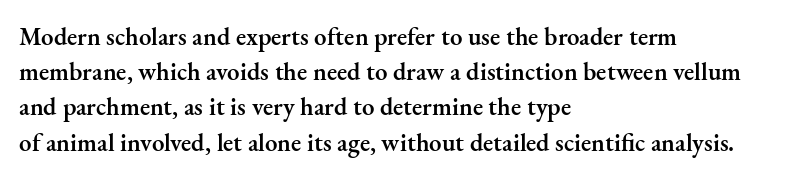
The image shows 25 px text type, upright; set left-aligned, normal line spacing (1.41x), normal letter spacing, not underlined.
